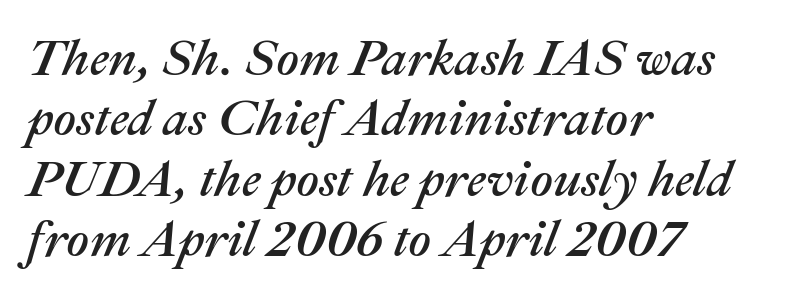
The image shows 50 px text type, italic (leaning right); set left-aligned, line spacing 1.21x, normal letter spacing, not underlined; medium stroke contrast and a medium x-height.
